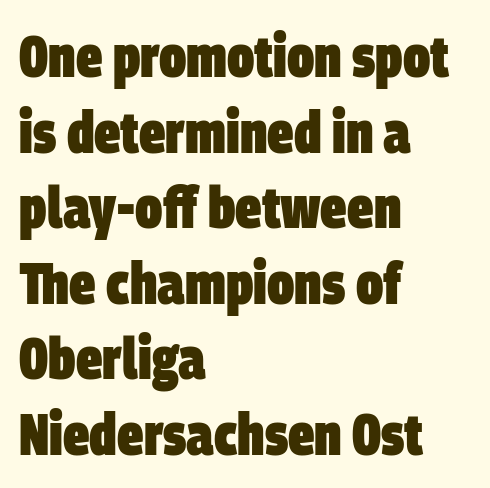
{"serif": "no", "bold": "yes", "weight": "heavy", "width": "condensed", "stroke_contrast": "low", "x_height": "large", "monospaced": "no", "underline": "no", "align": "left", "line_spacing": "normal", "line_spacing_ratio": 1.28, "letter_spacing": "normal", "letter_spacing_em": 0.0, "glyph_px": 59}
